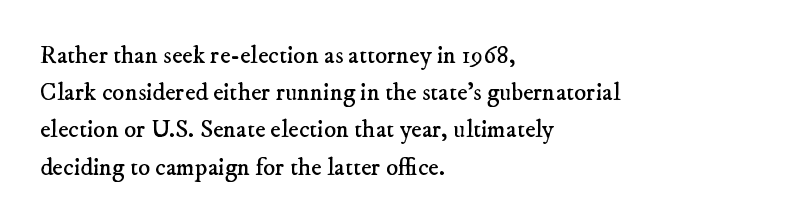
{"bold": "no", "underline": "no", "align": "left", "line_spacing": "normal", "line_spacing_ratio": 1.49, "letter_spacing": "normal", "letter_spacing_em": 0.0, "glyph_px": 25}
